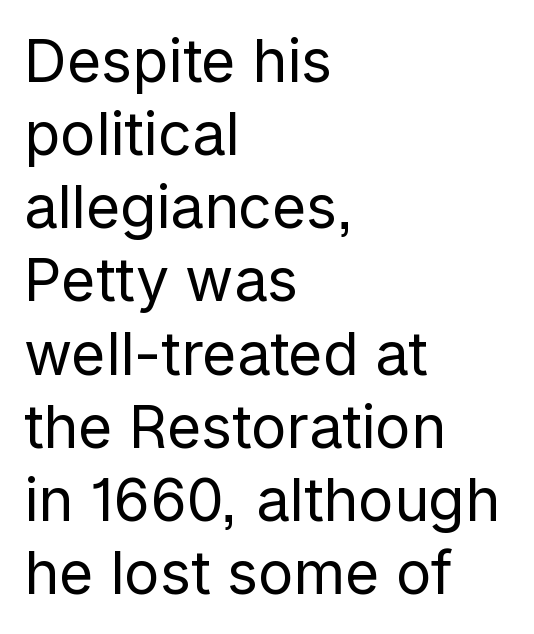
Q: Is the text bold? A: No.
Q: Is the text italic (slanted)? A: No, it is upright.
Q: Is the typeface a serif or a sans-serif typeface? A: Sans-serif.
Q: Is the text underlined? A: No.
Q: How is the paragraph aligned? A: Left-aligned.
Q: Is the spacing between letters normal or unusually wide? A: Normal.
Q: Width (condensed, normal, or wide)? A: Normal.
Q: Stroke contrast? A: Low.
Q: x-height? A: Medium.
Q: Monospaced? A: No.
